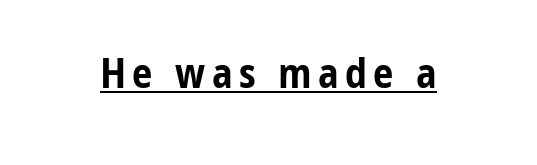
You could not count columns in this text — the font is proportionally spaced. Underlining? Definitely there. The lettering holds an erect, upright posture throughout. Heft: maximum for text — a bold. The characters display no serif detailing; their extremities are plain.
